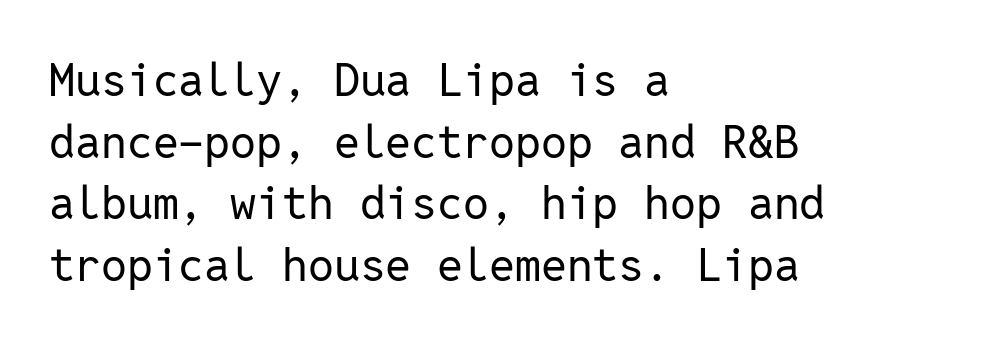
{"serif": "no", "italic": "no", "bold": "no", "weight": "regular", "width": "normal", "stroke_contrast": "low", "x_height": "medium", "monospaced": "yes", "underline": "no", "align": "left", "line_spacing": "normal", "line_spacing_ratio": 1.34, "letter_spacing": "normal", "letter_spacing_em": 0.0, "glyph_px": 46}
